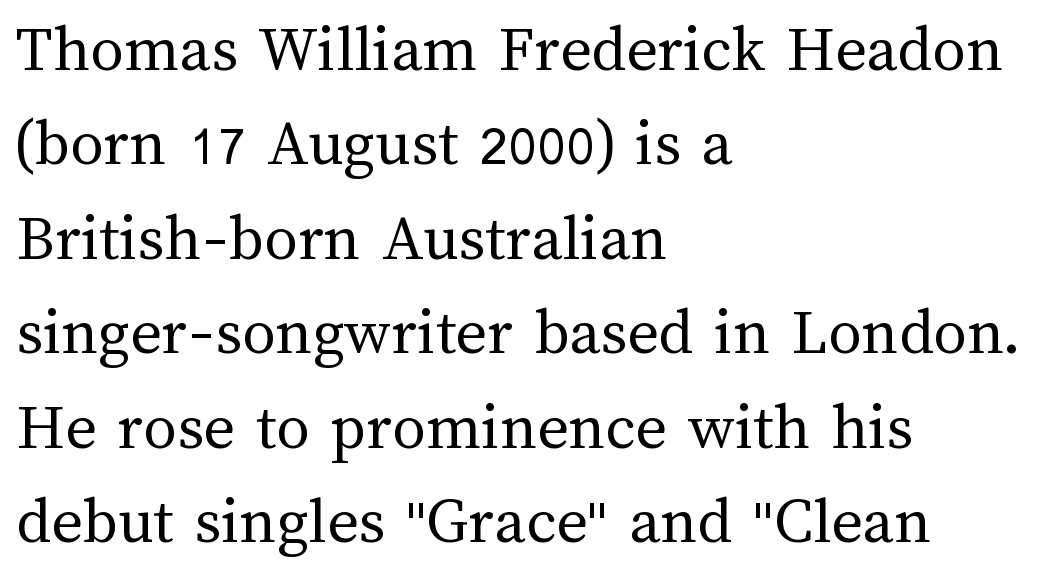
{"italic": "no", "bold": "no", "weight": "regular", "width": "normal", "stroke_contrast": "medium", "x_height": "medium", "monospaced": "no", "underline": "no", "align": "left", "line_spacing": "normal", "line_spacing_ratio": 1.41, "letter_spacing": "normal", "letter_spacing_em": 0.0, "glyph_px": 67}
